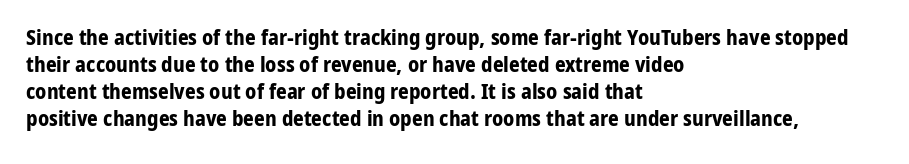
The space directly below the letters is spotless. In terms of leading, this rendering sits right in the middle. Notice how the stems are strictly vertical — no italics here. Honestly, the letter spacing is just normal — you wouldn't notice it. Typesetter's note: full bold, strokes at maximum text heaviness.
